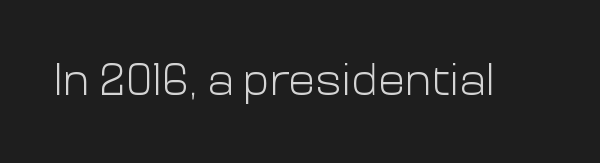
The image shows 45 px light sans-serif type, upright; set normal letter spacing, not underlined; low stroke contrast and a medium x-height.
